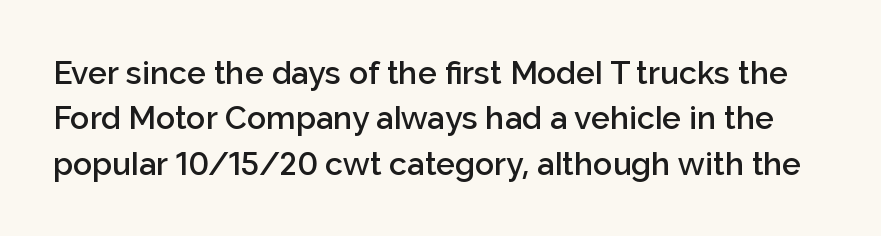
{"serif": "no", "italic": "no", "bold": "semi", "weight": "semibold", "width": "normal", "stroke_contrast": "low", "x_height": "medium", "monospaced": "no", "underline": "no", "line_spacing": "normal", "line_spacing_ratio": 1.42, "letter_spacing": "normal", "letter_spacing_em": 0.0, "glyph_px": 32}
